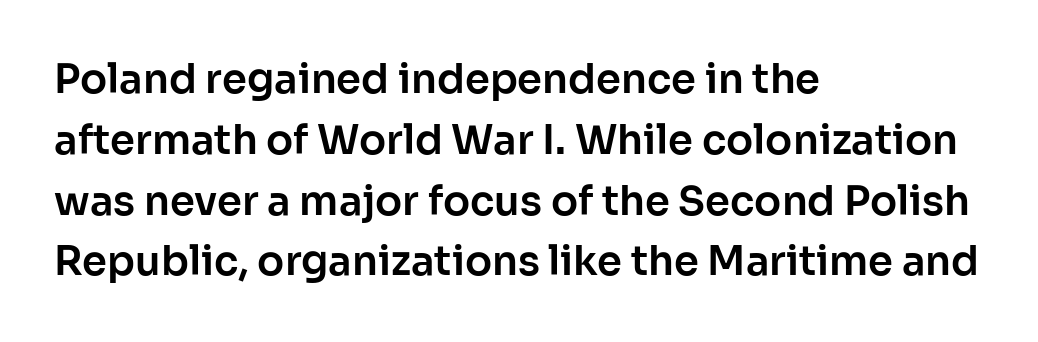
Q: Is the text italic (slanted)? A: No, it is upright.
Q: Is the typeface a serif or a sans-serif typeface? A: Sans-serif.
Q: Is the text underlined? A: No.
Q: How is the paragraph aligned? A: Left-aligned.
Q: Is the spacing between letters normal or unusually wide? A: Normal.
Q: Is the spacing between lines tight, normal or loose? A: Normal.
Q: Width (condensed, normal, or wide)? A: Normal.
Q: Stroke contrast? A: Low.
Q: x-height? A: Medium.
Q: Monospaced? A: No.
